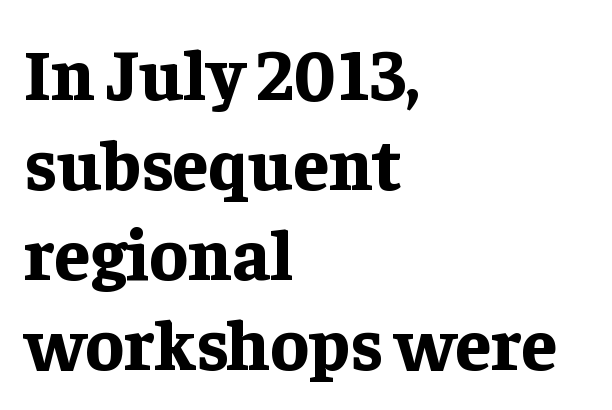
The image shows 72 px bold serif type, upright; set left-aligned, normal line spacing (1.25x), normal letter spacing, not underlined; low stroke contrast and a medium x-height.
